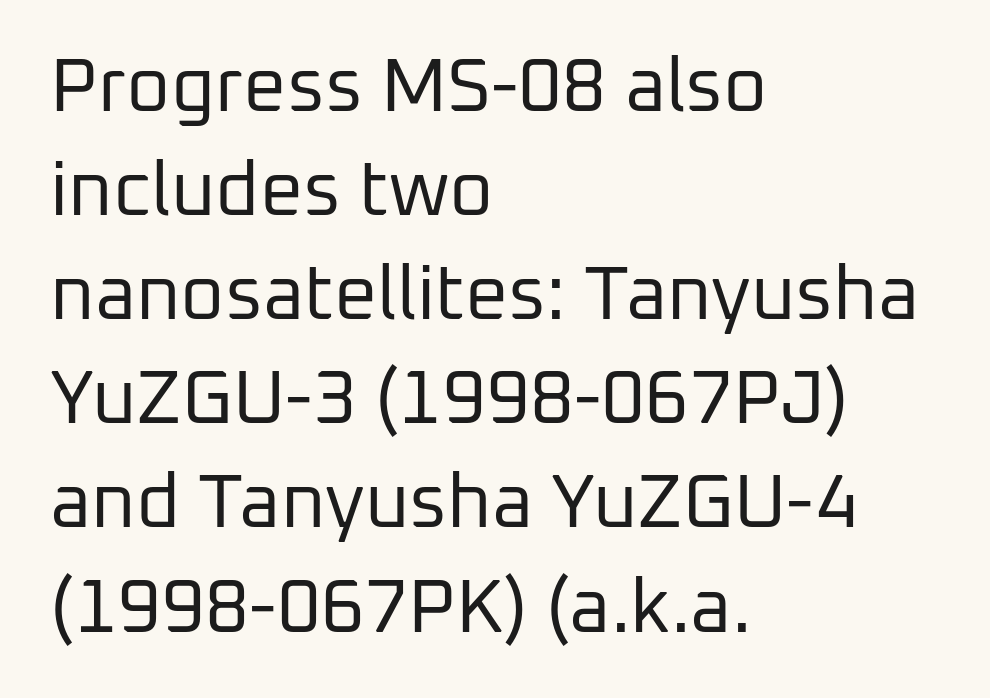
{"serif": "no", "italic": "no", "bold": "no", "weight": "regular", "width": "normal", "stroke_contrast": "low", "x_height": "medium", "monospaced": "no", "underline": "no", "align": "left", "line_spacing": "normal", "line_spacing_ratio": 1.37, "letter_spacing": "normal", "letter_spacing_em": 0.0, "glyph_px": 76}
